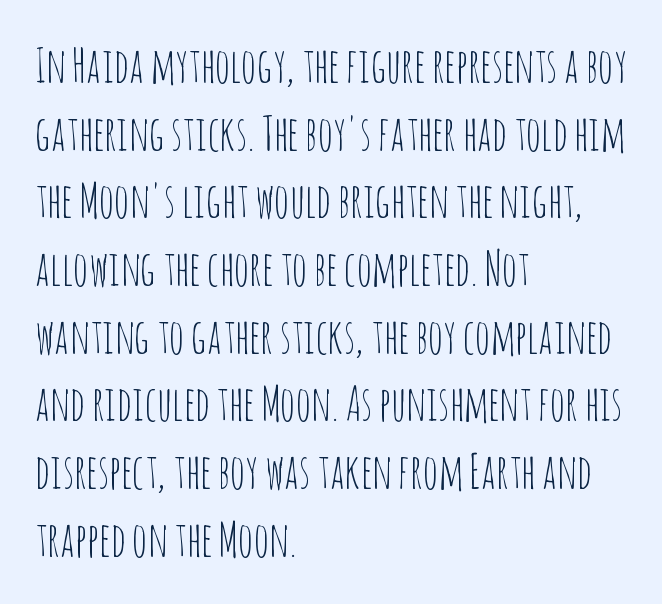
The image shows 47 px thin, condensed sans-serif type, upright; set left-aligned, normal line spacing (1.44x), normal letter spacing, not underlined; low stroke contrast and a large x-height.
